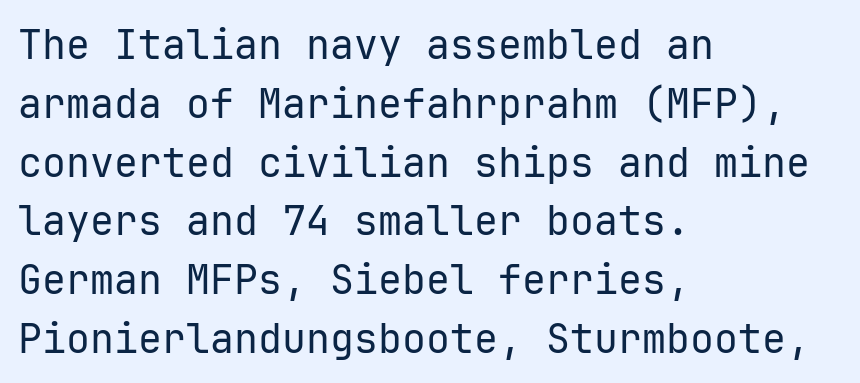
{"serif": "no", "italic": "no", "bold": "no", "weight": "regular", "width": "normal", "stroke_contrast": "low", "x_height": "medium", "monospaced": "yes", "underline": "no", "align": "left", "line_spacing": "normal", "line_spacing_ratio": 1.47, "letter_spacing": "normal", "letter_spacing_em": 0.0, "glyph_px": 40}
